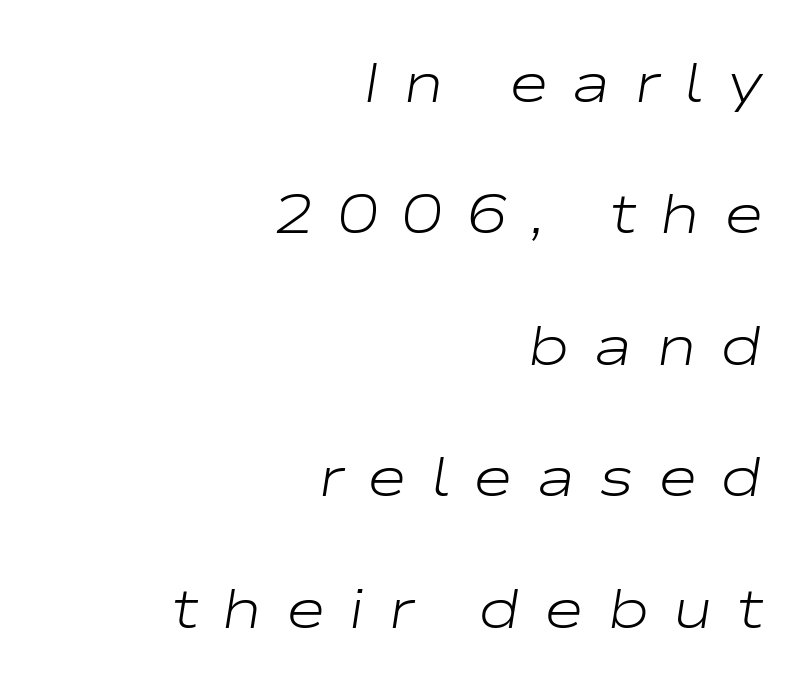
The image shows 55 px light, wide type, italic (leaning right); set right-aligned, loose line spacing (2.39x), unusually wide letter spacing (+0.42 em), not underlined; low stroke contrast and a medium x-height.
